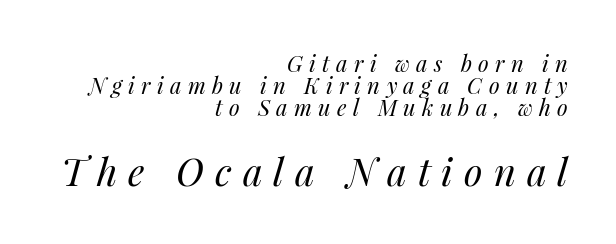
The typesetter chose a ragged-left arrangement here. Only glyphs here, with clear space below each row. Honestly, the letter spacing is so wide it's the main thing you notice. Emphasis-style slanted type is in use. The letters advance in unequal steps, a hallmark of proportional type. The rendering enlarges the type as you move from the upper chunk to the lower.
